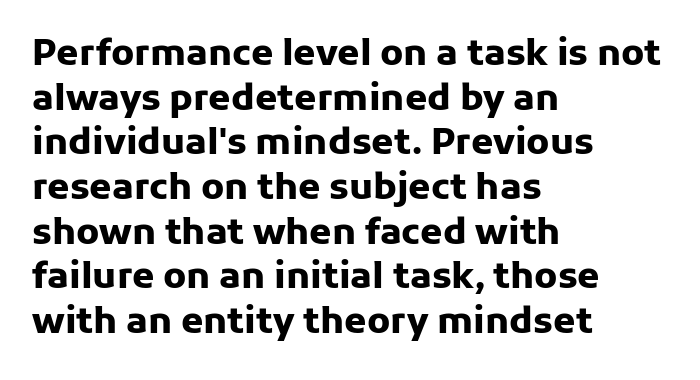
{"serif": "no", "italic": "no", "bold": "yes", "weight": "heavy", "width": "normal", "stroke_contrast": "low", "x_height": "medium", "monospaced": "no", "underline": "no", "align": "left", "line_spacing_ratio": 1.24, "letter_spacing": "normal", "letter_spacing_em": 0.0, "glyph_px": 36}
